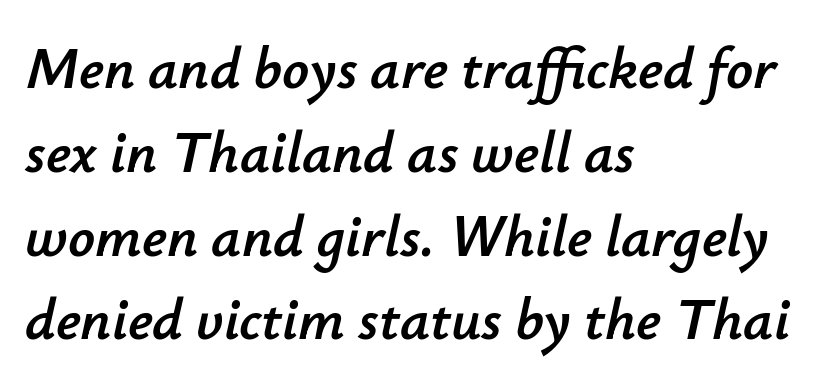
The image shows 59 px text type, italic (leaning right); set left-aligned, normal line spacing (1.42x), normal letter spacing, not underlined; low stroke contrast and a small x-height.
